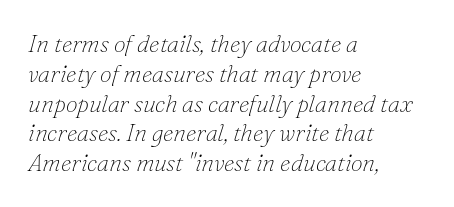
{"italic": "yes", "lean": "right", "slant_degrees": 16, "bold": "no", "underline": "no", "align": "left", "line_spacing_ratio": 1.24, "letter_spacing": "normal", "letter_spacing_em": 0.0, "glyph_px": 24}
